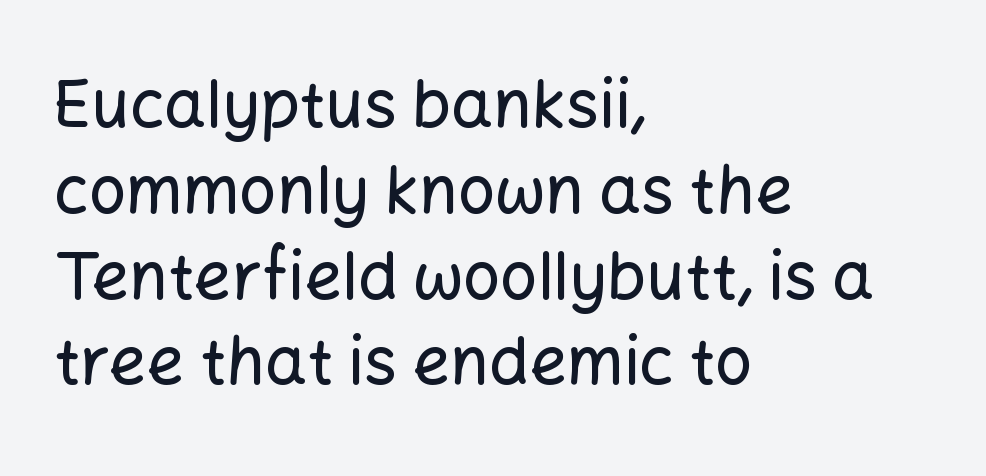
All the whitespace from short lines collects on the right. What stands out about the letter spacing? Nothing — it is the standard amount. Any mark beneath the type? The region is blank. The space between consecutive lines is moderate. The rendering uses natural spacing where letterforms have individual widths. The rendering shows plain stroke endings on the letterforms — a sans-serif design.
